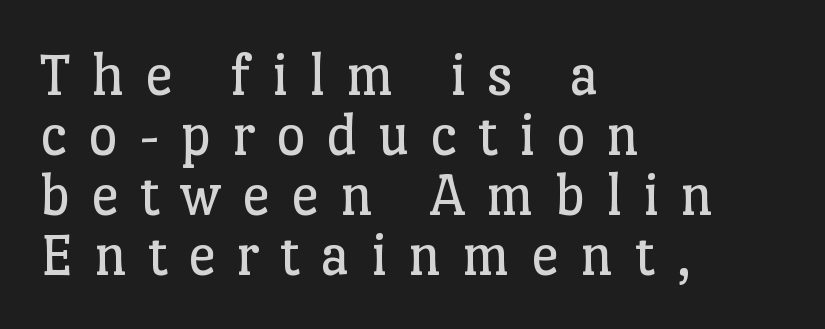
{"serif": "yes", "italic": "no", "bold": "no", "weight": "regular", "width": "normal", "stroke_contrast": "low", "x_height": "medium", "monospaced": "no", "underline": "no", "align": "left", "line_spacing": "tight", "line_spacing_ratio": 0.95, "letter_spacing": "wide", "letter_spacing_em": 0.33, "glyph_px": 63}
